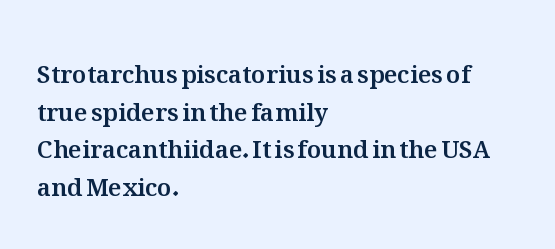
Q: Is the text italic (slanted)? A: No, it is upright.
Q: Is the text underlined? A: No.
Q: How is the paragraph aligned? A: Left-aligned.
Q: Is the spacing between letters normal or unusually wide? A: Normal.
Q: Is the spacing between lines tight, normal or loose? A: Normal.
